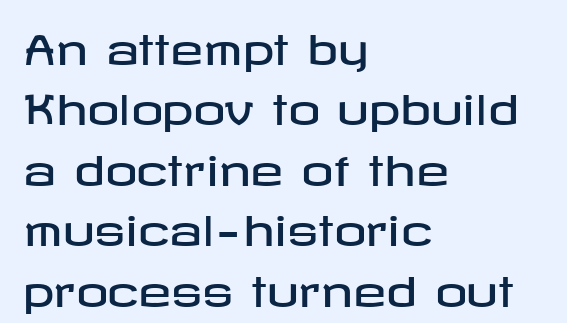
The setting favours the left margin, as ordinary paragraphs usually do. The text was rendered using a sans face with plain stroke endings. The passage shown is not underscored anywhere. Look at the tracking — it's just the regular setting, nothing added.
